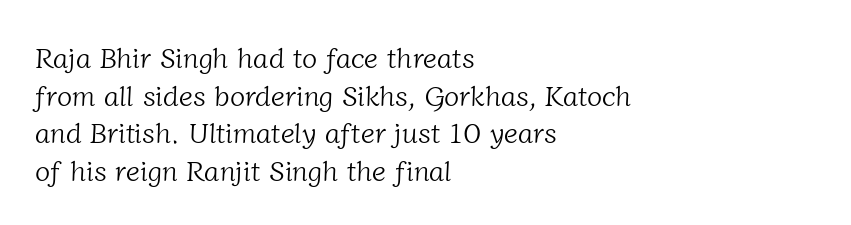
{"serif": "yes", "bold": "no", "weight": "light", "width": "normal", "stroke_contrast": "low", "x_height": "medium", "monospaced": "no", "underline": "no", "align": "left", "line_spacing": "normal", "line_spacing_ratio": 1.34, "letter_spacing": "normal", "letter_spacing_em": 0.0, "glyph_px": 28}
